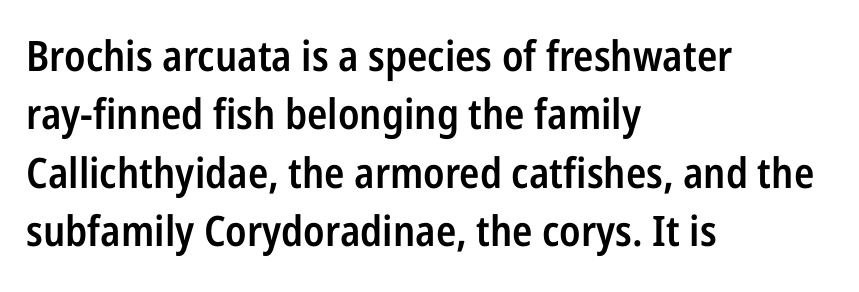
{"serif": "no", "italic": "no", "bold": "semi", "weight": "semibold", "width": "condensed", "stroke_contrast": "low", "x_height": "medium", "monospaced": "no", "underline": "no", "align": "left", "line_spacing": "normal", "line_spacing_ratio": 1.39, "letter_spacing": "normal", "letter_spacing_em": 0.0, "glyph_px": 42}
